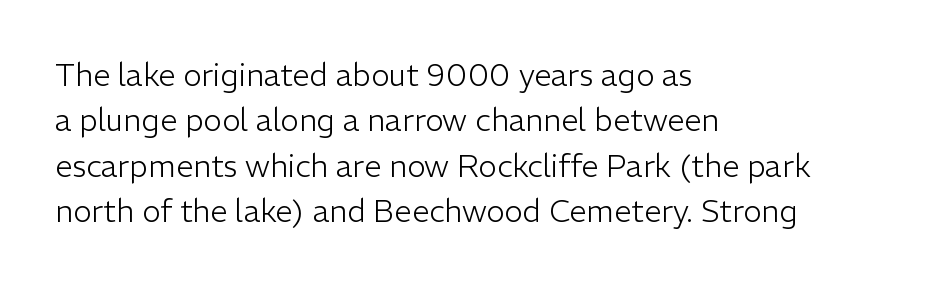
The image shows 31 px light sans-serif type, upright; set left-aligned, normal line spacing (1.46x), normal letter spacing, not underlined; low stroke contrast and a medium x-height.
